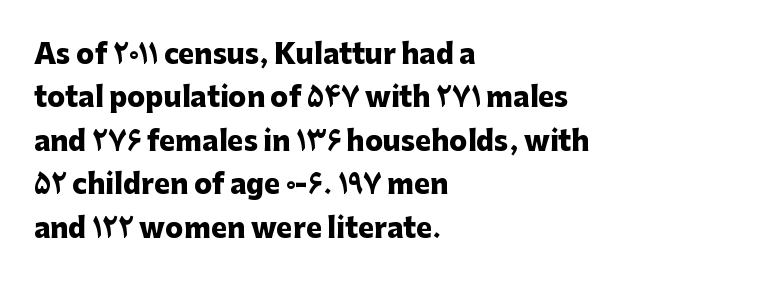
The image shows 27 px bold type, upright; set left-aligned, normal line spacing (1.61x), normal letter spacing, not underlined.
